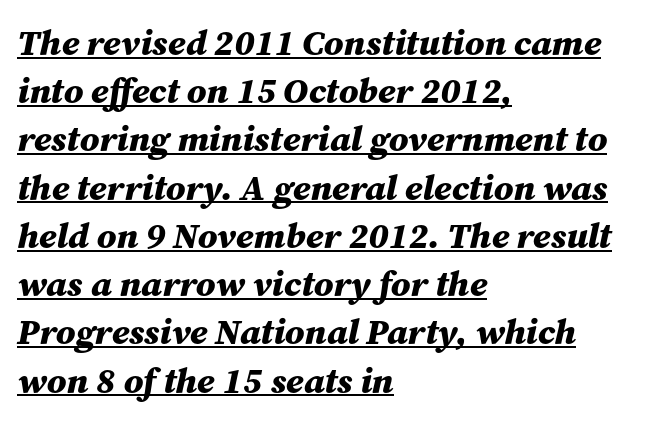
The image shows 36 px bold type, italic (leaning right); set left-aligned, normal line spacing (1.34x), normal letter spacing, underlined; medium stroke contrast and a medium x-height.
